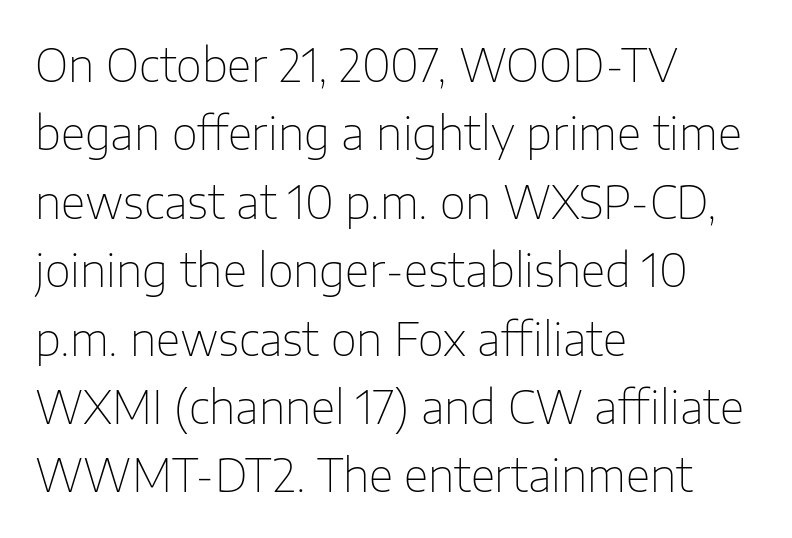
Heft: none added — not bold. Students, observe: this is what conventionally led text looks like. The passage shown is typed in a proportional face where columns would drift. Style check: upright.
